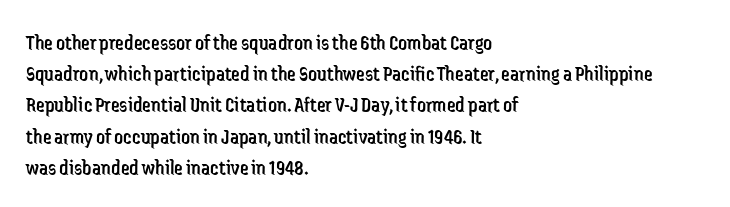
The image shows 22 px text type, upright; set left-aligned, normal line spacing (1.42x), normal letter spacing, not underlined.
